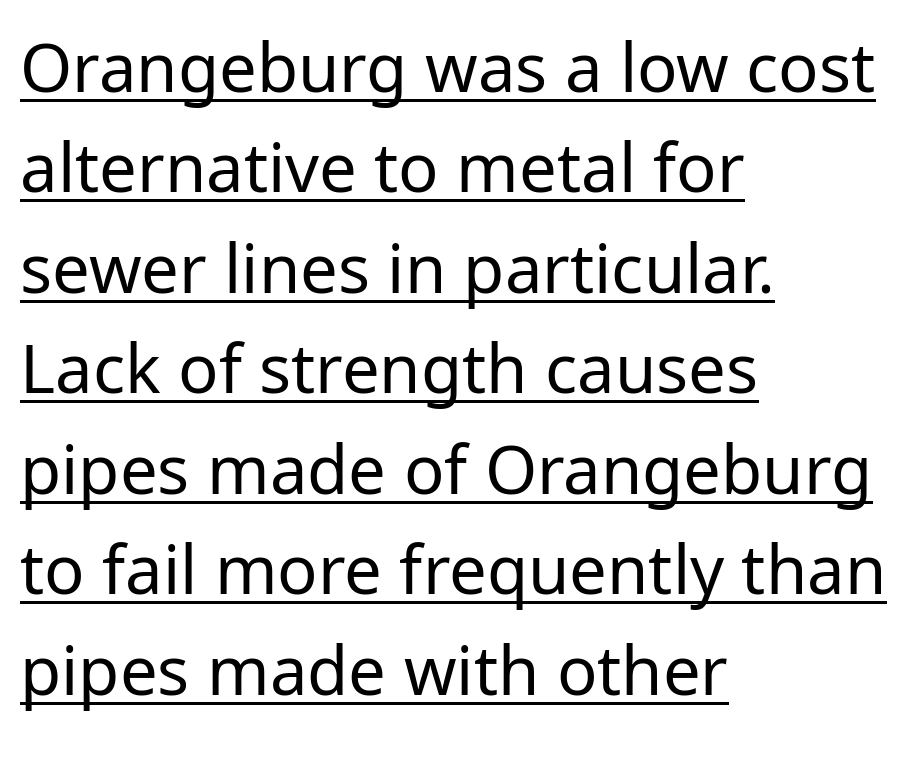
Quick note: interline space is typical. The rendered words wear a rule along their underside. Here the designer chose a conventional face with non-uniform glyph widths. The font is comparable to plain body text, perhaps lighter.
